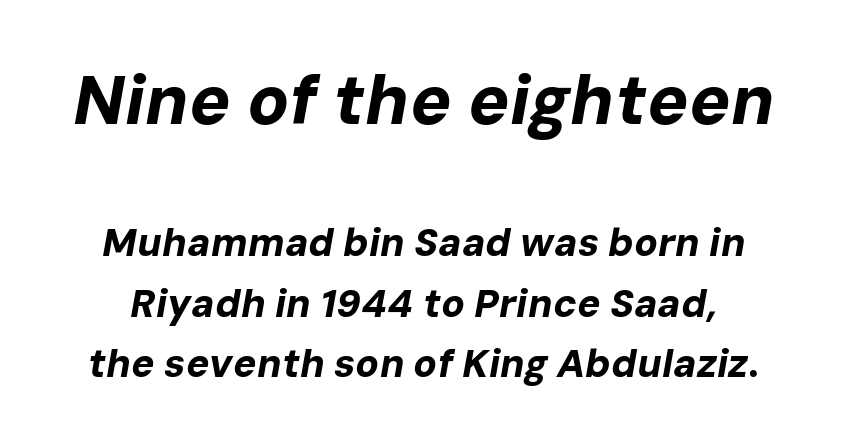
Note the varied advance widths — an 'i' is clearly narrower than an 'm'. It's the slanting kind of type. Type size steps down from the first block to the second. The glyphs are unaccompanied by any horizontal stroke below them.
